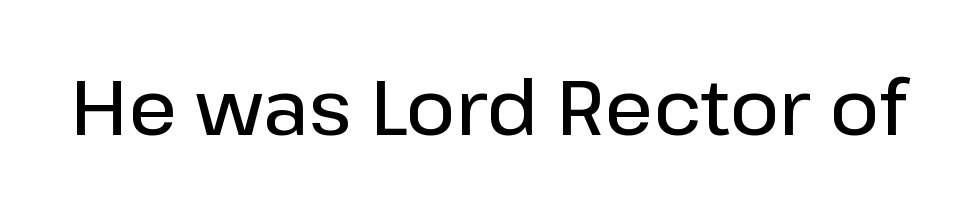
{"serif": "no", "italic": "no", "bold": "semi", "weight": "semibold", "width": "normal", "stroke_contrast": "low", "x_height": "medium", "monospaced": "no", "underline": "no", "letter_spacing": "normal", "letter_spacing_em": 0.0, "glyph_px": 76}
